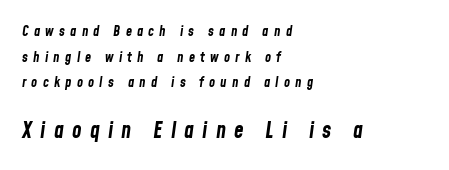
Q: Is the text bold? A: Yes.
Q: Is the text italic (slanted)? A: Yes, it leans right by about 8 degrees.
Q: Is the text underlined? A: No.
Q: How is the paragraph aligned? A: Left-aligned.
Q: Is the spacing between letters normal or unusually wide? A: Unusually wide.
Q: Which block of text is set in a larger size, the first (top) or the second (bottom)? A: The second (bottom) one.
